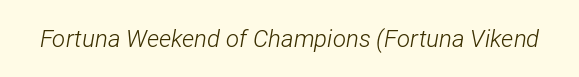
The image shows 24 px text type, italic (leaning right); set normal letter spacing, not underlined.
